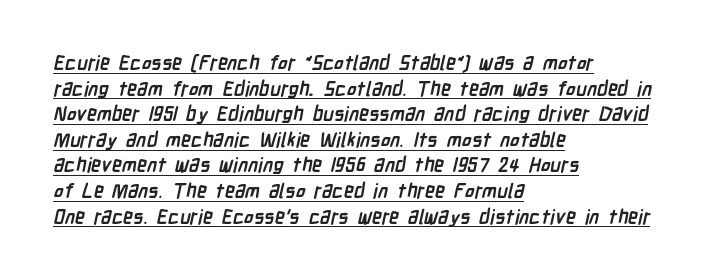
These lines keep a tight, regular rhythm from letter to letter. A baseline rule has been typeset under these characters. If you measured baseline to baseline, you'd find a middling distance. Thick stems and heavy bowls — unmistakably bold.
